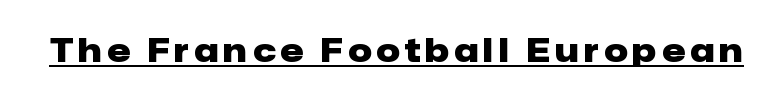
Do the characters align in a grid? No, the font is proportional. The type family on display is of the sans-serif kind. Like a heading marked for emphasis, these lines bear an underscore. These words are printed bold, with thick strokes throughout. Tall strokes in this sample are plumb rather than angled.
